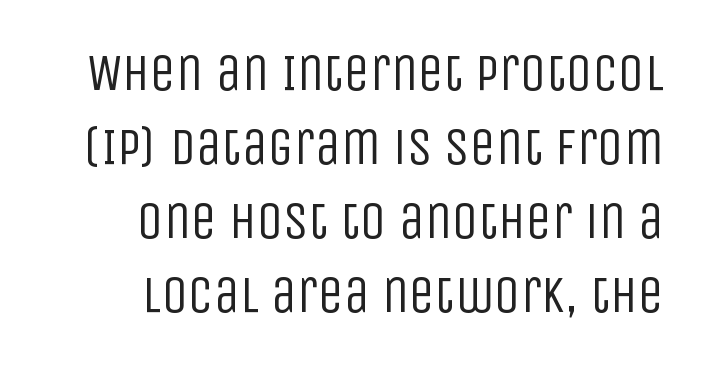
The image shows 52 px regular-weight, condensed sans-serif type, upright; set right-aligned, normal line spacing (1.42x), normal letter spacing, not underlined; low stroke contrast and a large x-height.
